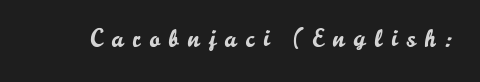
The image shows 25 px text type; set unusually wide letter spacing (+0.36 em), not underlined.
